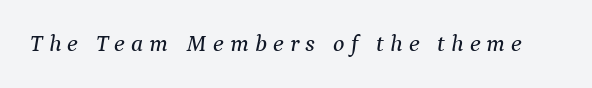
Has an underline been added? It has not. The gaps between neighbouring characters are conspicuously large. Style check: oblique.
